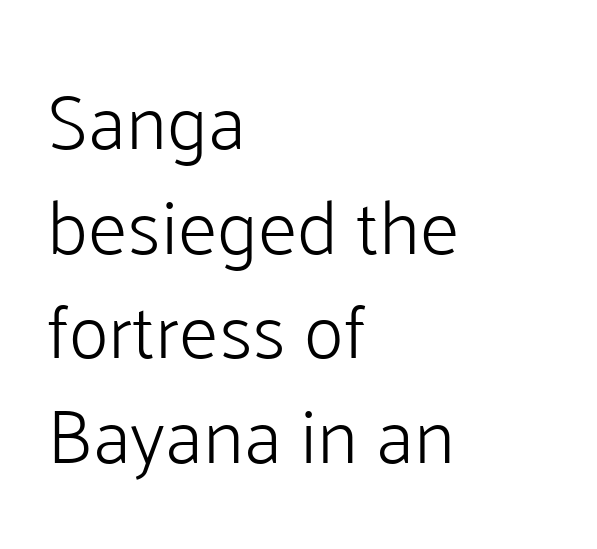
You can tell it's not italic because the verticals are truly vertical. Each new line begins a customary step beneath the previous one. The lines are quadded left. Descenders are the only things crossing below the line.
